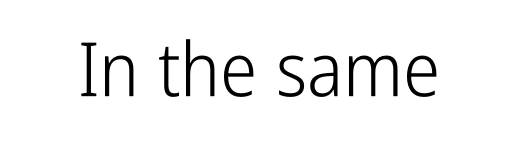
Q: Is the text bold? A: No.
Q: Is the text italic (slanted)? A: No, it is upright.
Q: Is the typeface a serif or a sans-serif typeface? A: Sans-serif.
Q: Is the text underlined? A: No.
Q: Is the spacing between letters normal or unusually wide? A: Normal.
Q: Width (condensed, normal, or wide)? A: Condensed.
Q: Stroke contrast? A: Low.
Q: x-height? A: Medium.
Q: Monospaced? A: No.
